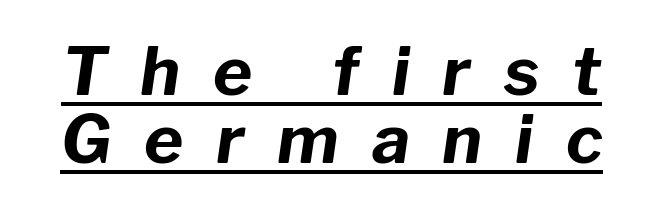
Q: Is the text bold? A: Yes.
Q: Is the text italic (slanted)? A: Yes, it leans right by about 8 degrees.
Q: Is the text underlined? A: Yes.
Q: Is the spacing between letters normal or unusually wide? A: Unusually wide.
Q: Is the spacing between lines tight, normal or loose? A: Tight.
Q: Width (condensed, normal, or wide)? A: Normal.
Q: Stroke contrast? A: Low.
Q: x-height? A: Medium.
Q: Monospaced? A: No.
